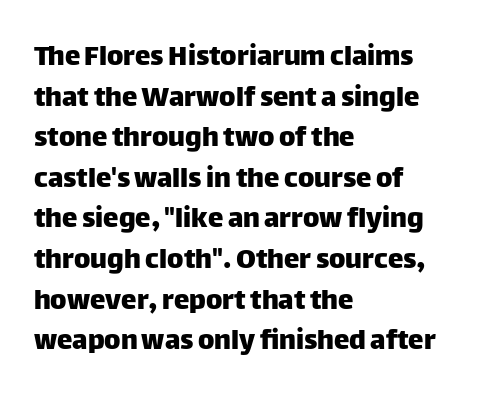
Ascenders rise straight up at ninety degrees. Does the copy run flush right? No — it runs flush left. This sample uses plain, unmodified letter spacing. No word sits above an underline. A typesetter would call this leading conventional body-copy spacing.
